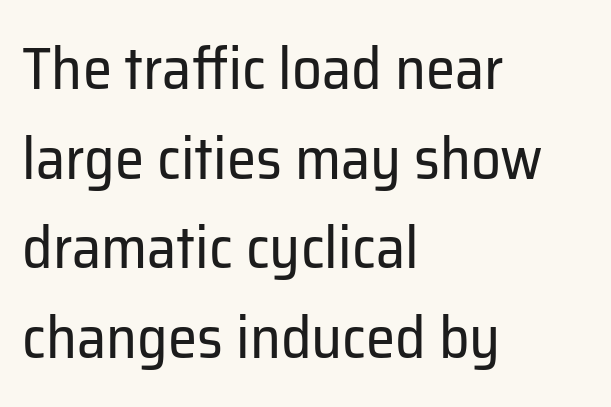
{"serif": "no", "italic": "no", "bold": "no", "weight": "regular", "width": "normal", "stroke_contrast": "low", "x_height": "medium", "monospaced": "no", "underline": "no", "align": "left", "line_spacing": "normal", "line_spacing_ratio": 1.52, "letter_spacing": "normal", "letter_spacing_em": 0.0, "glyph_px": 59}
